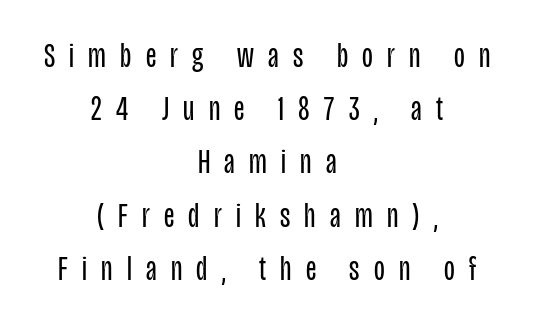
{"serif": "no", "italic": "no", "bold": "no", "weight": "regular", "width": "condensed", "stroke_contrast": "low", "x_height": "large", "monospaced": "no", "underline": "no", "align": "center", "line_spacing": "normal", "line_spacing_ratio": 1.52, "letter_spacing": "wide", "letter_spacing_em": 0.41, "glyph_px": 35}
